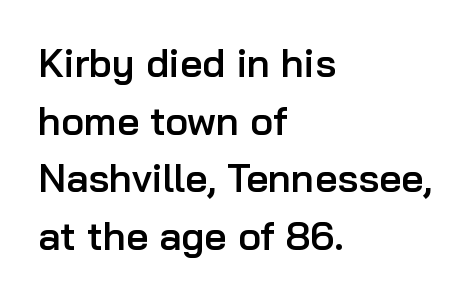
{"serif": "no", "italic": "no", "bold": "semi", "weight": "semibold", "width": "normal", "stroke_contrast": "low", "x_height": "medium", "monospaced": "no", "underline": "no", "align": "left", "line_spacing": "normal", "line_spacing_ratio": 1.48, "letter_spacing": "normal", "letter_spacing_em": 0.0, "glyph_px": 39}
